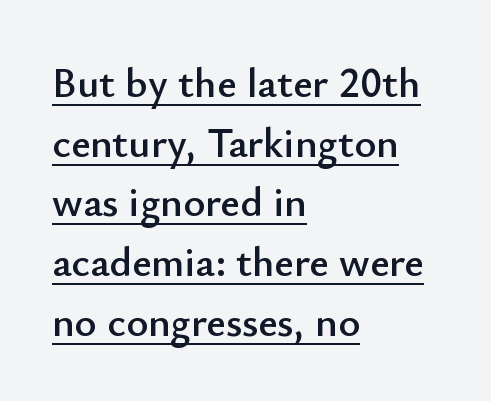
Every word sits above its own underline. The setting favours the left margin, as ordinary paragraphs usually do. The type family on display is of the sans-serif kind. Varying glyph widths throughout — classic text-font behaviour. Between one letter and the next there's only the usual sliver of space.
